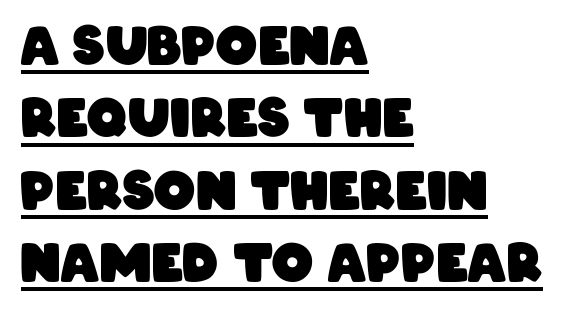
Q: Is the text bold? A: Yes.
Q: Is the typeface a serif or a sans-serif typeface? A: Sans-serif.
Q: Is the text underlined? A: Yes.
Q: How is the paragraph aligned? A: Left-aligned.
Q: Is the spacing between letters normal or unusually wide? A: Normal.
Q: Is the spacing between lines tight, normal or loose? A: Normal.
Q: Width (condensed, normal, or wide)? A: Condensed.
Q: Stroke contrast? A: Low.
Q: x-height? A: Large.
Q: Monospaced? A: No.
